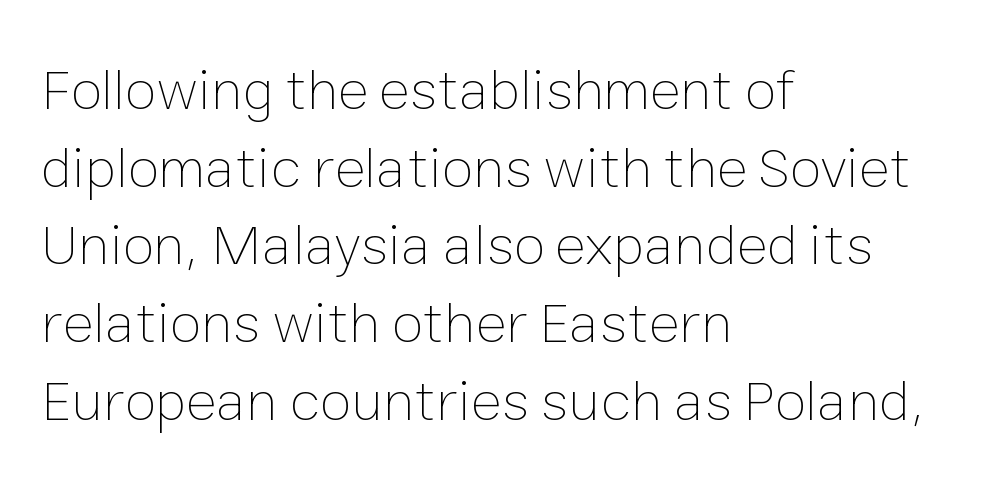
Q: Is the text bold? A: No.
Q: Is the text italic (slanted)? A: No, it is upright.
Q: Is the text underlined? A: No.
Q: How is the paragraph aligned? A: Left-aligned.
Q: Is the spacing between letters normal or unusually wide? A: Normal.
Q: Is the spacing between lines tight, normal or loose? A: Normal.
Q: Width (condensed, normal, or wide)? A: Normal.
Q: Stroke contrast? A: Low.
Q: x-height? A: Medium.
Q: Monospaced? A: No.
